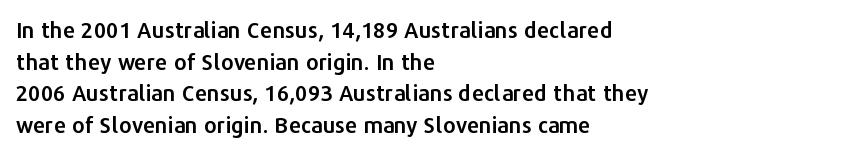
Q: Is the text italic (slanted)? A: No, it is upright.
Q: Is the text underlined? A: No.
Q: How is the paragraph aligned? A: Left-aligned.
Q: Is the spacing between letters normal or unusually wide? A: Normal.
Q: Is the spacing between lines tight, normal or loose? A: Normal.
